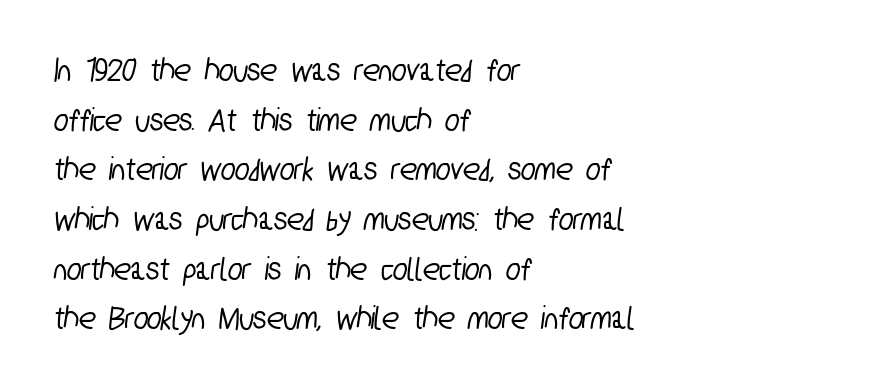
The image shows 34 px condensed sans-serif type; set left-aligned, normal line spacing (1.46x), normal letter spacing, not underlined; low stroke contrast and a medium x-height.
